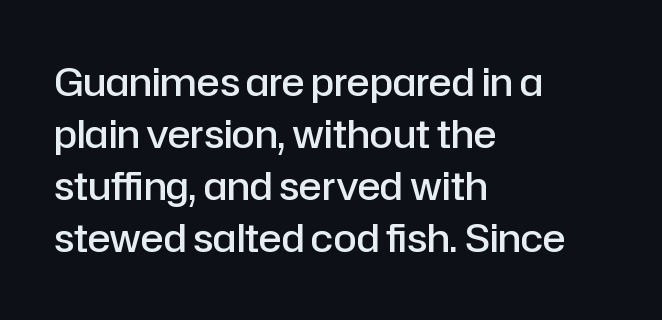
{"serif": "no", "italic": "no", "bold": "semi", "weight": "semibold", "width": "normal", "stroke_contrast": "low", "x_height": "medium", "monospaced": "no", "underline": "no", "align": "left", "line_spacing": "normal", "line_spacing_ratio": 1.37, "letter_spacing": "normal", "letter_spacing_em": 0.0, "glyph_px": 38}
